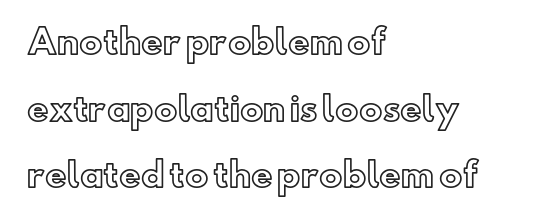
The image shows 33 px text type, upright; set left-aligned, loose line spacing (2.02x), normal letter spacing, not underlined; a small x-height.
